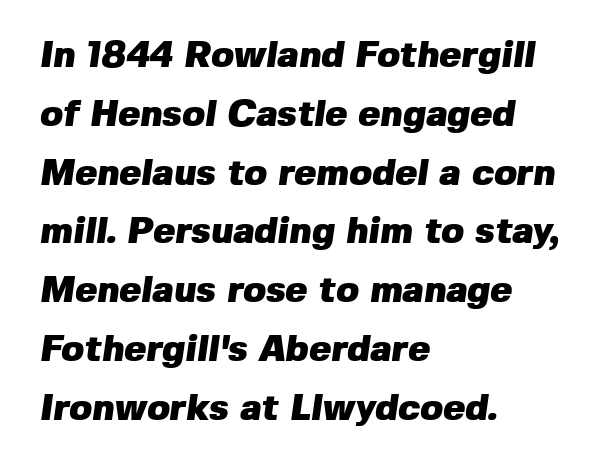
The image shows 37 px heavy sans-serif type; set left-aligned, normal line spacing (1.59x), normal letter spacing, not underlined; low stroke contrast and a medium x-height.
